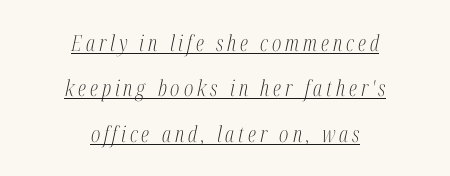
Think standard paragraph weight, or any step lighter than that. A rule runs beneath these lines of type. You could fit nearly another row in the gap between these rows. The rendering applies a slant to the glyphs. Each line is balanced around a shared central axis.
